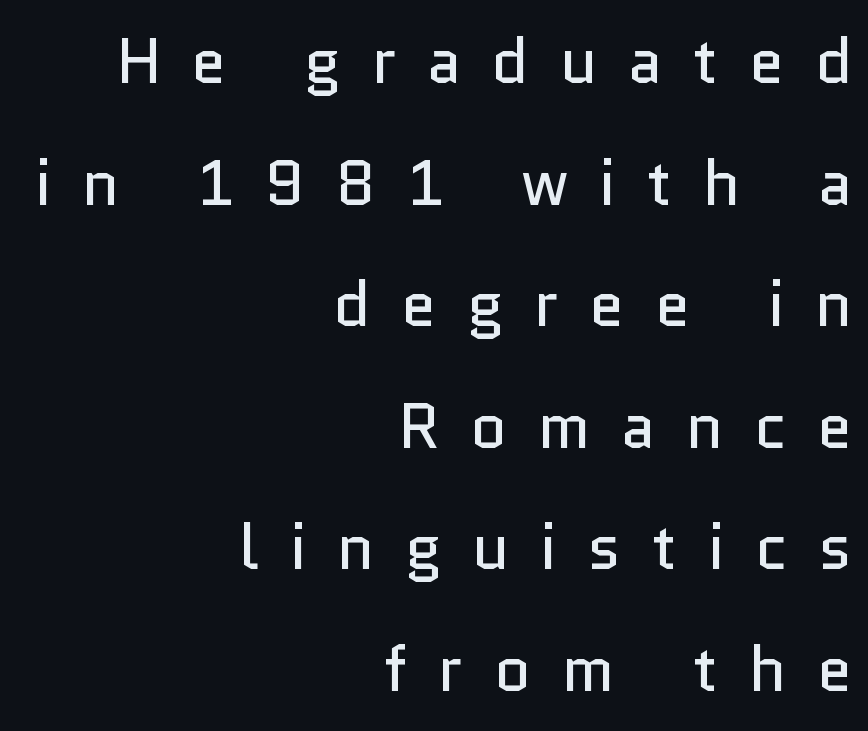
The image shows 63 px regular-weight sans-serif type, upright; set right-aligned, loose line spacing (1.93x), unusually wide letter spacing (+0.49 em), not underlined; low stroke contrast and a medium x-height.
